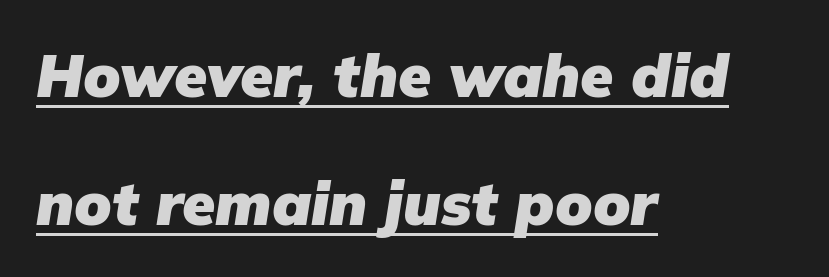
Somebody hit Ctrl+U on this one — the words are underlined. The characters look thick and weighty, a clear bold. I'd call this a sans setting — the letters go barefoot. Caption: standard tracking, unaltered.
